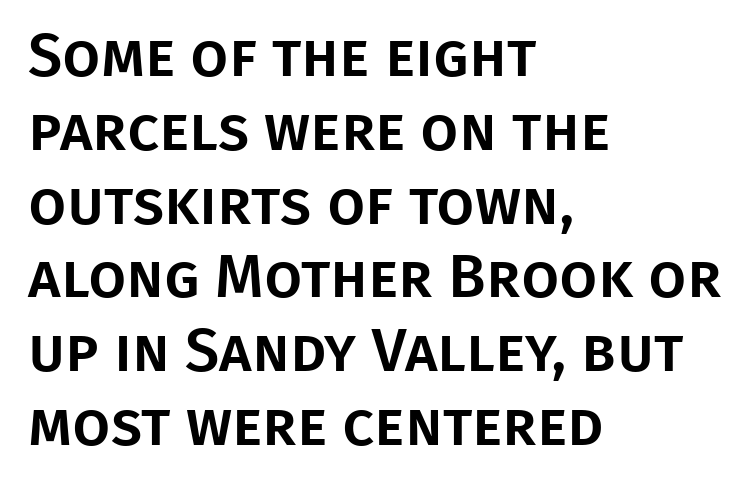
The image shows 61 px sans-serif type, upright; set left-aligned, line spacing 1.21x, normal letter spacing, not underlined; low stroke contrast and a large x-height.
